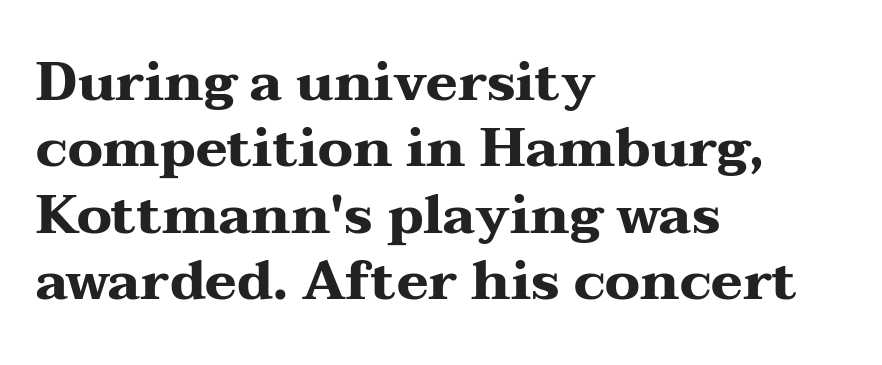
The rendering uses natural spacing where letterforms have individual widths. The text block is weighted toward the left margin, trailing off unevenly rightward. This sample uses a serif face. Characters remain perfectly vertical along every line. Each row of text sits above clean, open space.
